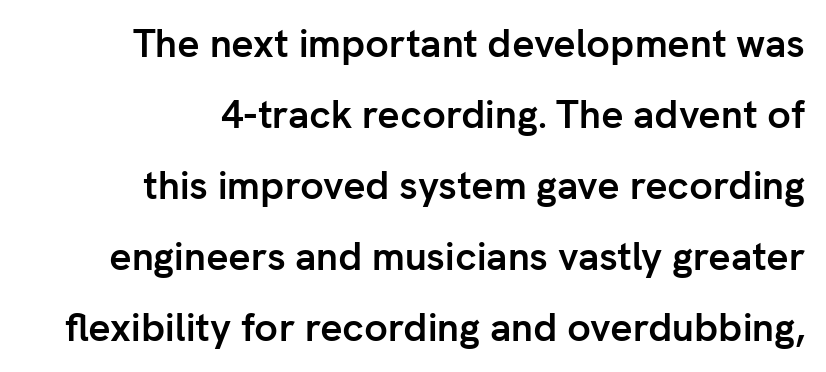
Glance below the letters and you will spot only blank space. Stroke terminals: plain, sans-serif. Every stem runs plumb, perpendicular to the baseline. Does the copy run flush right? Yes — the right margin is perfectly even. Is the letter spacing exaggerated? No — it looks like the ordinary default. These words are printed bold, with thick strokes throughout.
